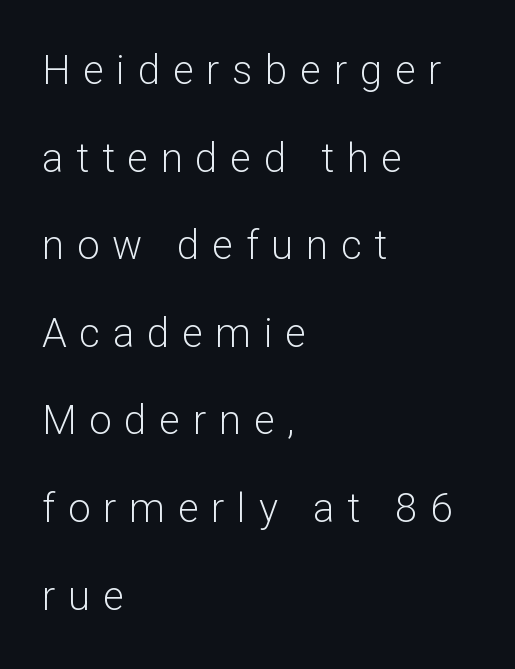
The glyphs in this specimen are sans serif. The lines in this sample share a left origin and differ only in where they stop. Compared with a typical body face, this is equally light or lighter still. Is this a fixed-width face? No — the glyphs have proportional, varying widths.
